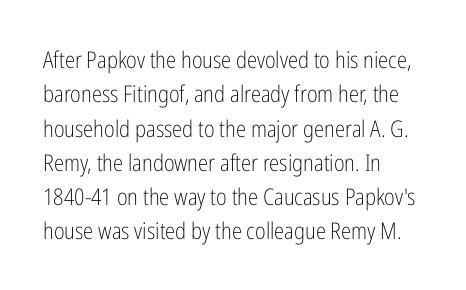
Q: Is the text bold? A: No.
Q: Is the text italic (slanted)? A: No, it is upright.
Q: Is the text underlined? A: No.
Q: How is the paragraph aligned? A: Left-aligned.
Q: Is the spacing between letters normal or unusually wide? A: Normal.
Q: Is the spacing between lines tight, normal or loose? A: Normal.
